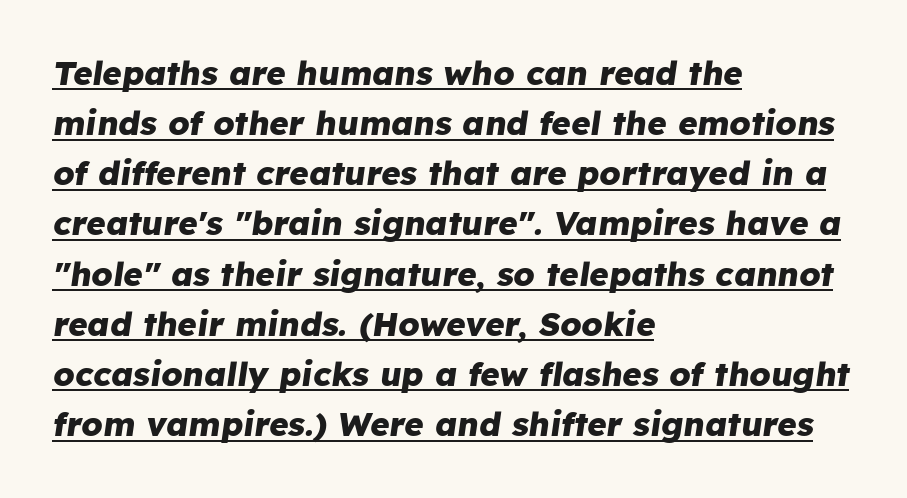
Q: Is the text bold? A: Yes.
Q: Is the text italic (slanted)? A: Yes, it leans right by about 8 degrees.
Q: Is the text underlined? A: Yes.
Q: How is the paragraph aligned? A: Left-aligned.
Q: Is the spacing between letters normal or unusually wide? A: Normal.
Q: Is the spacing between lines tight, normal or loose? A: Normal.
Q: Width (condensed, normal, or wide)? A: Normal.
Q: Stroke contrast? A: Low.
Q: x-height? A: Medium.
Q: Monospaced? A: No.
